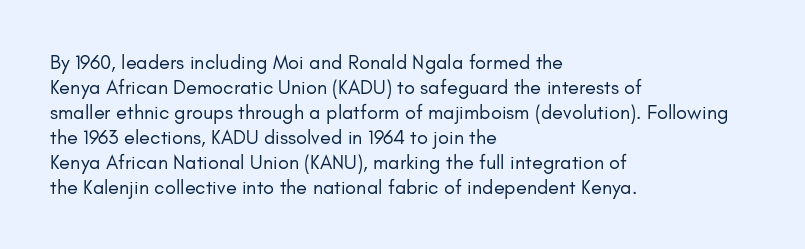
{"italic": "no", "bold": "no", "underline": "no", "align": "left", "line_spacing": "normal", "line_spacing_ratio": 1.25, "letter_spacing": "normal", "letter_spacing_em": 0.0, "glyph_px": 20}
